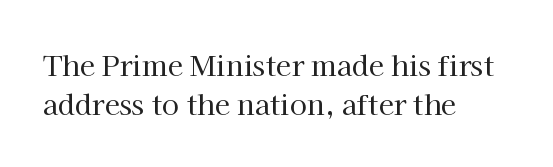
The passage is arranged the way most books set body copy — flush left. Notice how the stems are strictly vertical — no italics here. The glyphs are unaccompanied by any horizontal stroke below them. Leading matches the norm, producing a regular column. Old-style or modern, the face here clearly has serifs. The rendering keeps characters at their native spacing.
